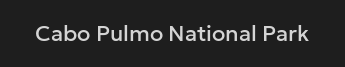
{"italic": "no", "underline": "no", "letter_spacing": "normal", "letter_spacing_em": 0.0, "glyph_px": 22}
